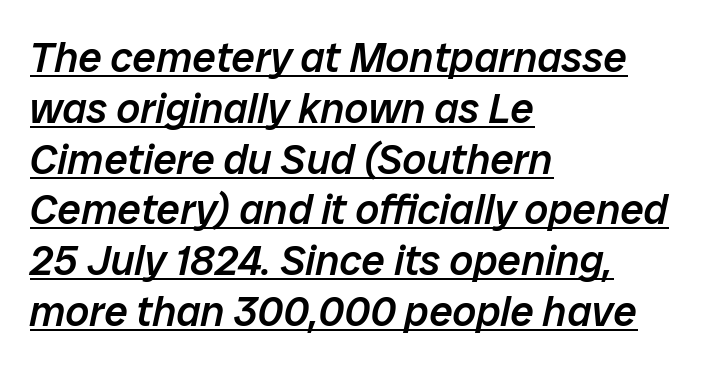
{"italic": "yes", "lean": "right", "slant_degrees": 12, "bold": "semi", "weight": "semibold", "width": "normal", "stroke_contrast": "low", "x_height": "medium", "monospaced": "no", "underline": "yes", "align": "left", "line_spacing_ratio": 1.21, "letter_spacing": "normal", "letter_spacing_em": 0.0, "glyph_px": 42}
